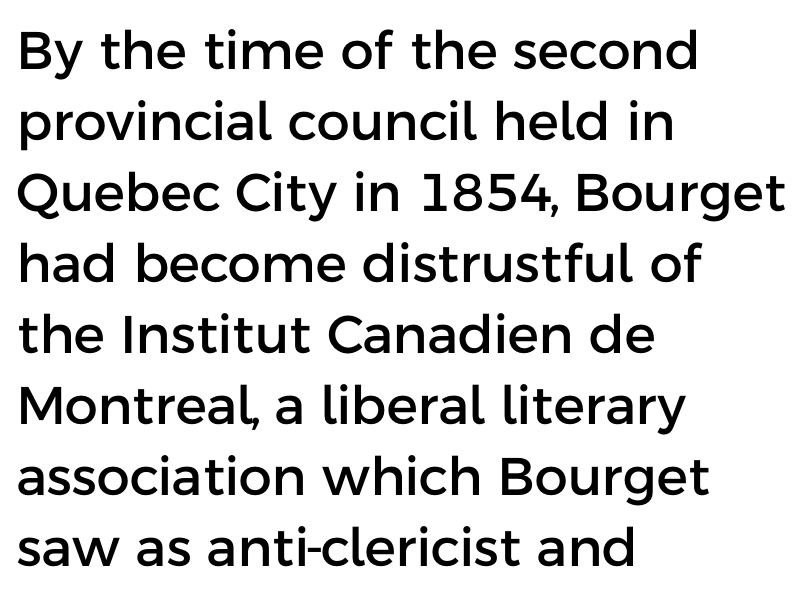
Q: Is the text italic (slanted)? A: No, it is upright.
Q: Is the typeface a serif or a sans-serif typeface? A: Sans-serif.
Q: Is the text underlined? A: No.
Q: How is the paragraph aligned? A: Left-aligned.
Q: Is the spacing between letters normal or unusually wide? A: Normal.
Q: Is the spacing between lines tight, normal or loose? A: Normal.
Q: Width (condensed, normal, or wide)? A: Normal.
Q: Stroke contrast? A: Low.
Q: x-height? A: Medium.
Q: Monospaced? A: No.
